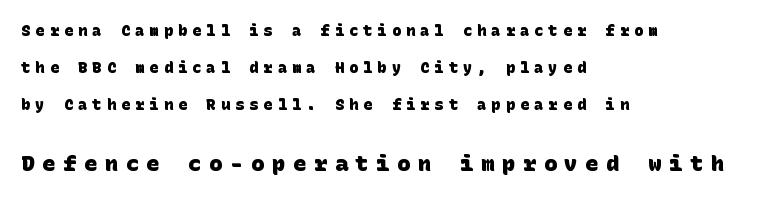
{"bold": "yes", "underline": "no", "align": "left", "line_spacing": "loose", "line_spacing_ratio": 2.47, "letter_spacing": "wide", "letter_spacing_em": 0.35, "larger_block": "second", "size_ratio": 1.47, "glyph_px": 22}
